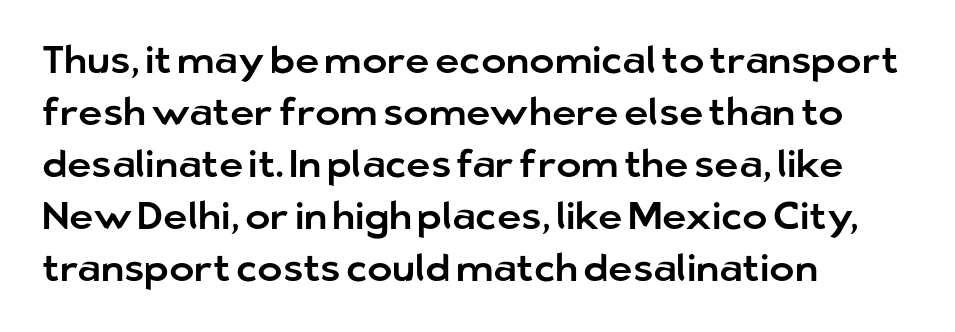
These lines sit exactly where default settings would place them. No feet cap the strokes, marking this as sans-serif type. Is there any slant? The stems are plumb. Think of a printed novel: that variable character pitch is what you see here. Students, note that the glyphs here touch the page at normal intervals. All the whitespace from short lines collects on the right.
